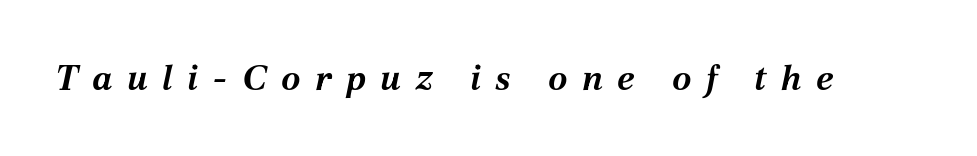
The letters advance in unequal steps, a hallmark of proportional type. The gaps between neighbouring characters are conspicuously large. Honestly, there is no underline to notice here at all. The rendering applies a slant to the glyphs.
